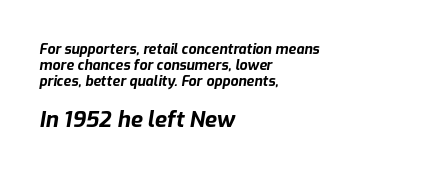
The image shows 22 px bold type, italic (leaning right); set left-aligned, tight line spacing (1.13x), normal letter spacing, not underlined; the second (bottom) block is 1.57x larger.
